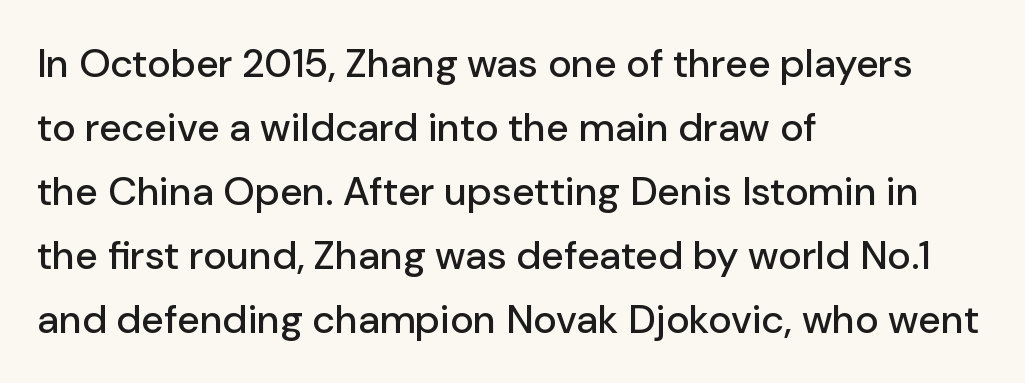
The image shows 40 px sans-serif type, upright; set left-aligned, normal line spacing (1.6x), normal letter spacing, not underlined; low stroke contrast and a medium x-height.
